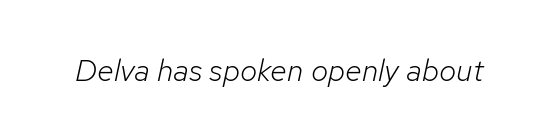
{"italic": "yes", "lean": "right", "slant_degrees": 12, "bold": "no", "weight": "light", "width": "normal", "stroke_contrast": "low", "x_height": "medium", "monospaced": "no", "underline": "no", "letter_spacing": "normal", "letter_spacing_em": 0.0, "glyph_px": 31}
